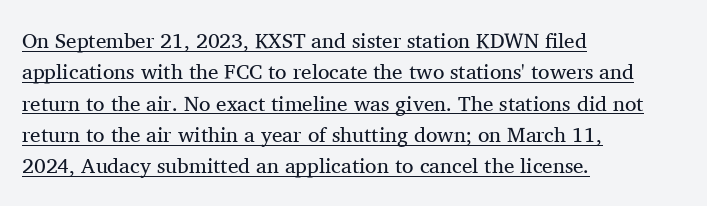
{"italic": "no", "bold": "no", "underline": "yes", "align": "left", "line_spacing": "normal", "line_spacing_ratio": 1.49, "letter_spacing": "normal", "letter_spacing_em": 0.0, "glyph_px": 21}
